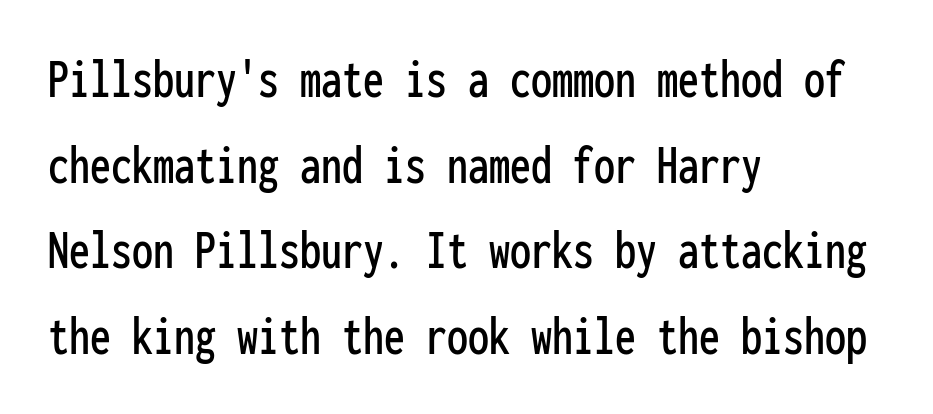
Q: Is the text italic (slanted)? A: No, it is upright.
Q: Is the typeface a serif or a sans-serif typeface? A: Sans-serif.
Q: Is the text underlined? A: No.
Q: How is the paragraph aligned? A: Left-aligned.
Q: Is the spacing between letters normal or unusually wide? A: Normal.
Q: Is the spacing between lines tight, normal or loose? A: Normal.
Q: Width (condensed, normal, or wide)? A: Condensed.
Q: Stroke contrast? A: Low.
Q: x-height? A: Medium.
Q: Monospaced? A: Yes.
